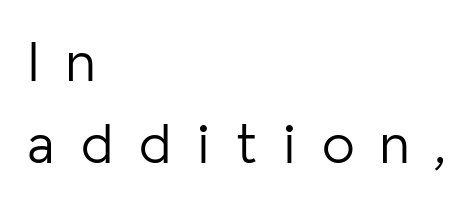
{"serif": "no", "italic": "no", "bold": "no", "weight": "light", "width": "normal", "stroke_contrast": "low", "x_height": "medium", "monospaced": "no", "underline": "no", "align": "left", "line_spacing": "normal", "line_spacing_ratio": 1.41, "letter_spacing": "wide", "letter_spacing_em": 0.44, "glyph_px": 58}
